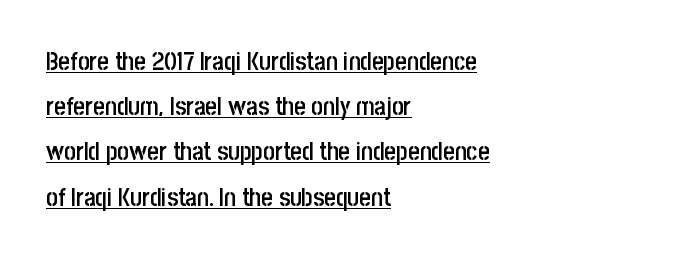
{"italic": "no", "bold": "semi", "underline": "yes", "align": "left", "line_spacing_ratio": 1.81, "letter_spacing": "normal", "letter_spacing_em": 0.0, "glyph_px": 25}
